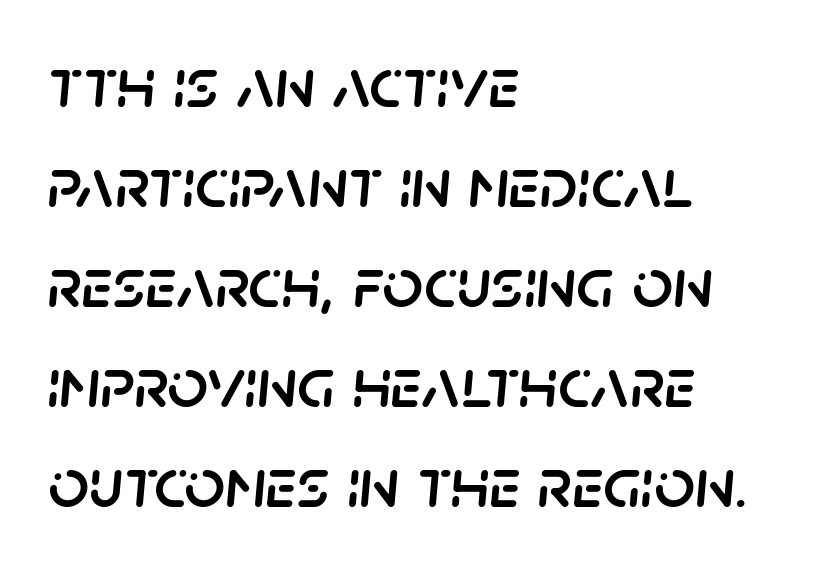
Caption: standard tracking, unaltered. Each line starts at the same left margin while the right side varies. The specimen omits any rule beneath the text block's lines. Character widths vary here, with narrow letters taking less room than wide ones.
